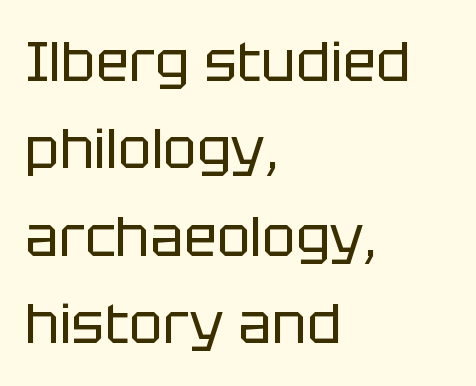
Q: Is the text bold? A: No.
Q: Is the text italic (slanted)? A: No, it is upright.
Q: Is the typeface a serif or a sans-serif typeface? A: Sans-serif.
Q: Is the text underlined? A: No.
Q: How is the paragraph aligned? A: Left-aligned.
Q: Is the spacing between letters normal or unusually wide? A: Normal.
Q: Is the spacing between lines tight, normal or loose? A: Normal.
Q: Width (condensed, normal, or wide)? A: Normal.
Q: Stroke contrast? A: Low.
Q: x-height? A: Large.
Q: Monospaced? A: No.
